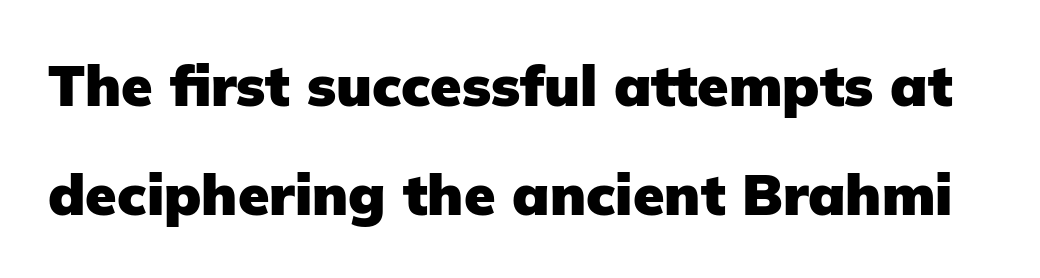
The letters are bold, with thick, heavy strokes. In terms of leading, this rendering errs on the spacious side. Quick note: not italic, upright. Note: no serifs on the glyphs.
